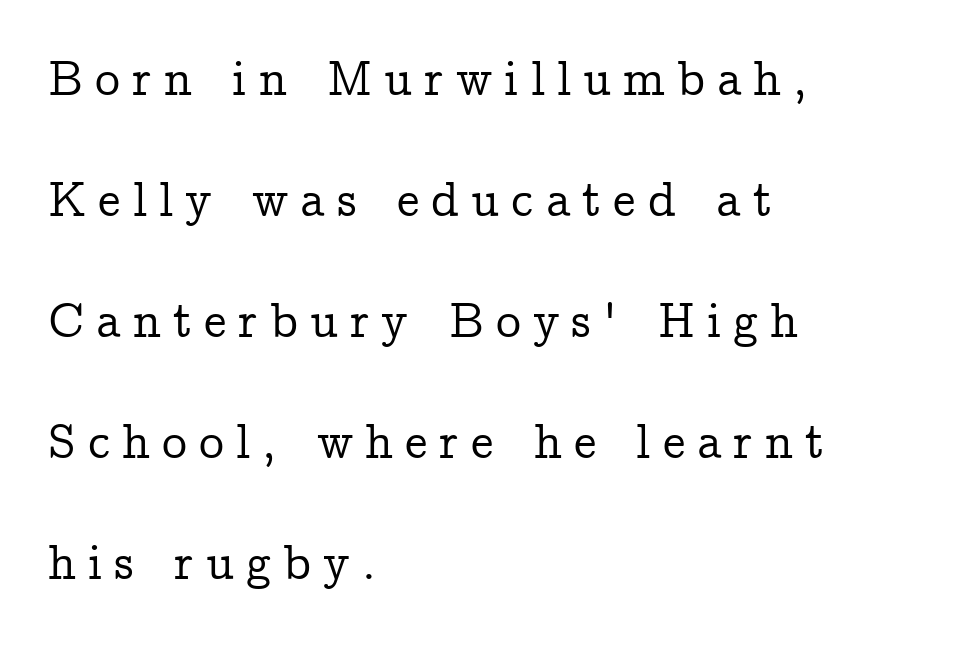
Characters remain perfectly vertical along every line. Any mark beneath the type? The region is blank. The letters are spread apart with noticeably loose tracking. Casual observation: everything's shoved over to the left. Font category for this specimen: serif.
